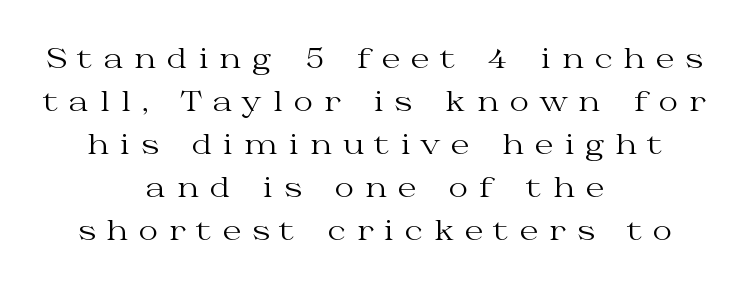
Q: Is the text bold? A: No.
Q: Is the text italic (slanted)? A: No, it is upright.
Q: Is the text underlined? A: No.
Q: How is the paragraph aligned? A: Centered.
Q: Is the spacing between letters normal or unusually wide? A: Unusually wide.
Q: Is the spacing between lines tight, normal or loose? A: Normal.
